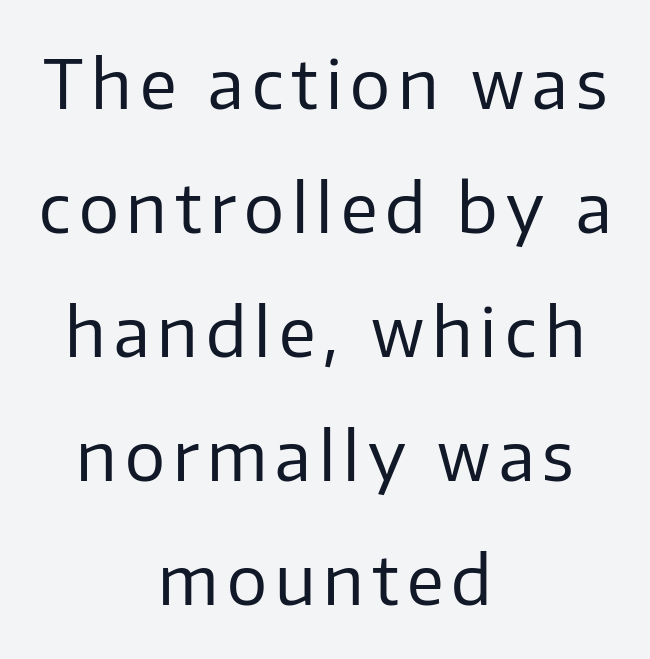
{"serif": "no", "italic": "no", "bold": "no", "weight": "regular", "width": "normal", "stroke_contrast": "low", "x_height": "medium", "monospaced": "no", "underline": "no", "align": "center", "line_spacing_ratio": 1.85, "glyph_px": 67}
